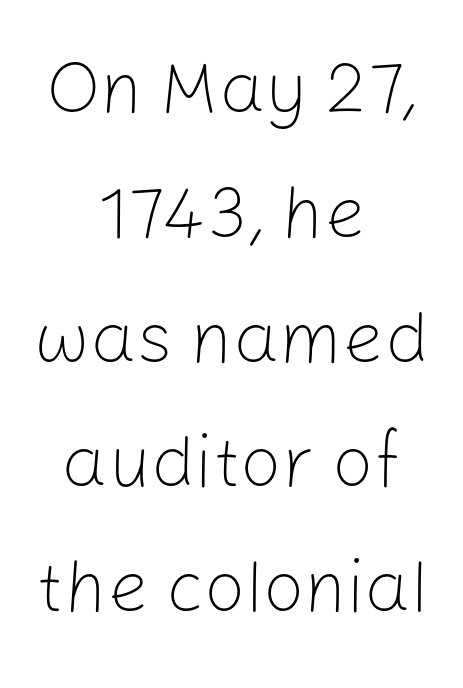
Unlike italic type, these characters show no tilt at all. The letters sit at their default tracking, neither squeezed nor spread. These lines are centered, leaving both edges ragged. On a weight scale, this lands at 450 or below. Each letter keeps its own natural width here, so spacing adapts to shape.
